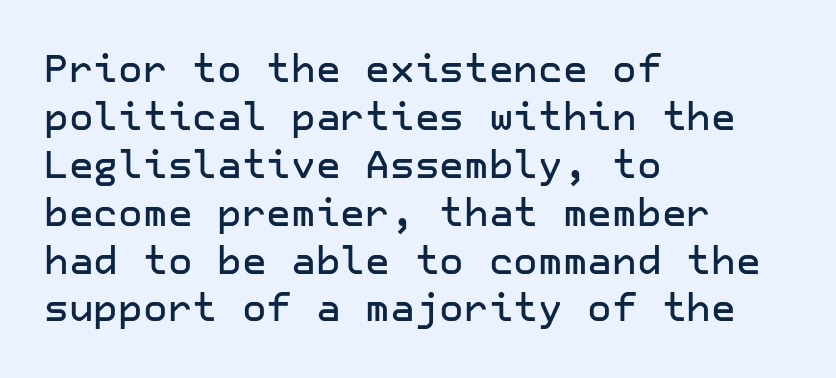
{"serif": "no", "italic": "no", "width": "normal", "stroke_contrast": "low", "x_height": "medium", "underline": "no", "align": "left", "line_spacing": "normal", "line_spacing_ratio": 1.26, "letter_spacing": "normal", "letter_spacing_em": 0.0, "glyph_px": 38}
